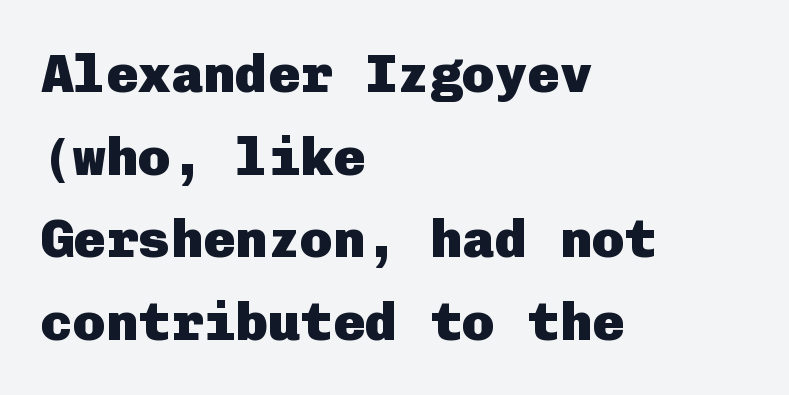
Regular leading. Unlike italic type, these characters show no tilt at all. Nothing sits at the stroke ends, so this counts as sans-serif. Words appear dense and cohesive because spacing is normal. Check the space under the baseline: it is left empty.
